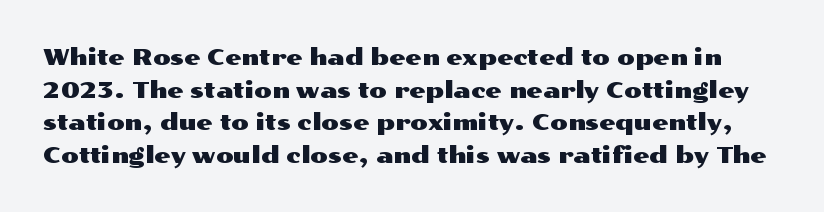
{"italic": "no", "underline": "no", "line_spacing": "normal", "line_spacing_ratio": 1.42, "letter_spacing": "normal", "letter_spacing_em": 0.0, "glyph_px": 23}
